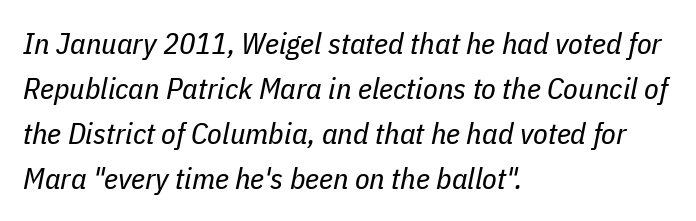
Q: Is the text bold? A: No.
Q: Is the text italic (slanted)? A: Yes, it leans right by about 11 degrees.
Q: Is the text underlined? A: No.
Q: How is the paragraph aligned? A: Left-aligned.
Q: Is the spacing between letters normal or unusually wide? A: Normal.
Q: Is the spacing between lines tight, normal or loose? A: Normal.
Q: Width (condensed, normal, or wide)? A: Condensed.
Q: Stroke contrast? A: Low.
Q: x-height? A: Medium.
Q: Monospaced? A: No.
